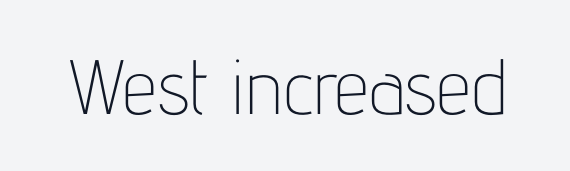
{"serif": "no", "italic": "no", "bold": "no", "weight": "thin", "width": "condensed", "stroke_contrast": "low", "x_height": "medium", "monospaced": "no", "underline": "no", "letter_spacing": "normal", "letter_spacing_em": 0.0, "glyph_px": 77}
